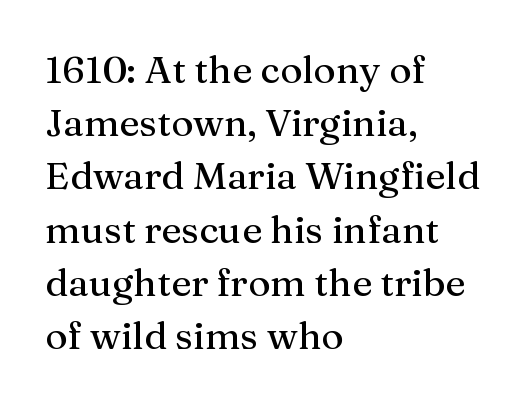
{"serif": "yes", "italic": "no", "width": "normal", "stroke_contrast": "medium", "x_height": "medium", "monospaced": "no", "underline": "no", "align": "left", "line_spacing": "normal", "line_spacing_ratio": 1.4, "letter_spacing": "normal", "letter_spacing_em": 0.0, "glyph_px": 38}
